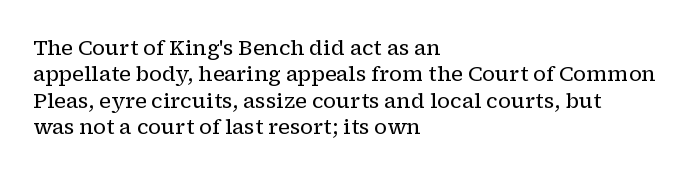
{"italic": "no", "bold": "no", "underline": "no", "align": "left", "line_spacing": "normal", "line_spacing_ratio": 1.26, "letter_spacing": "normal", "letter_spacing_em": 0.0, "glyph_px": 21}
